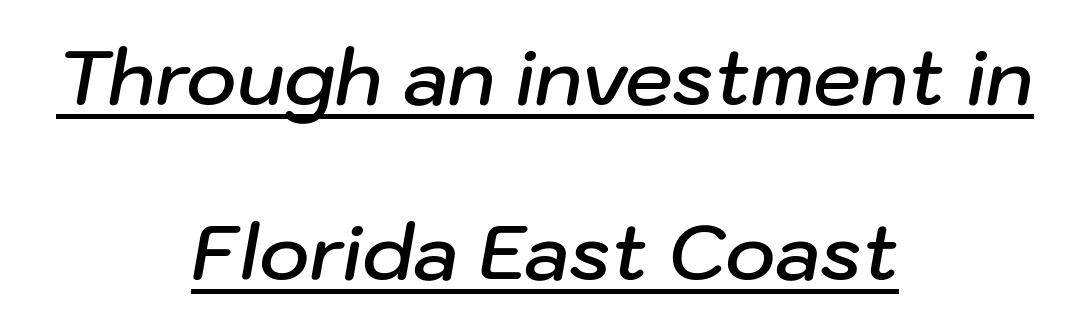
The image shows 76 px semibold type, italic (leaning right); set centered, loose line spacing (2.3x), normal letter spacing, underlined; low stroke contrast and a medium x-height.
